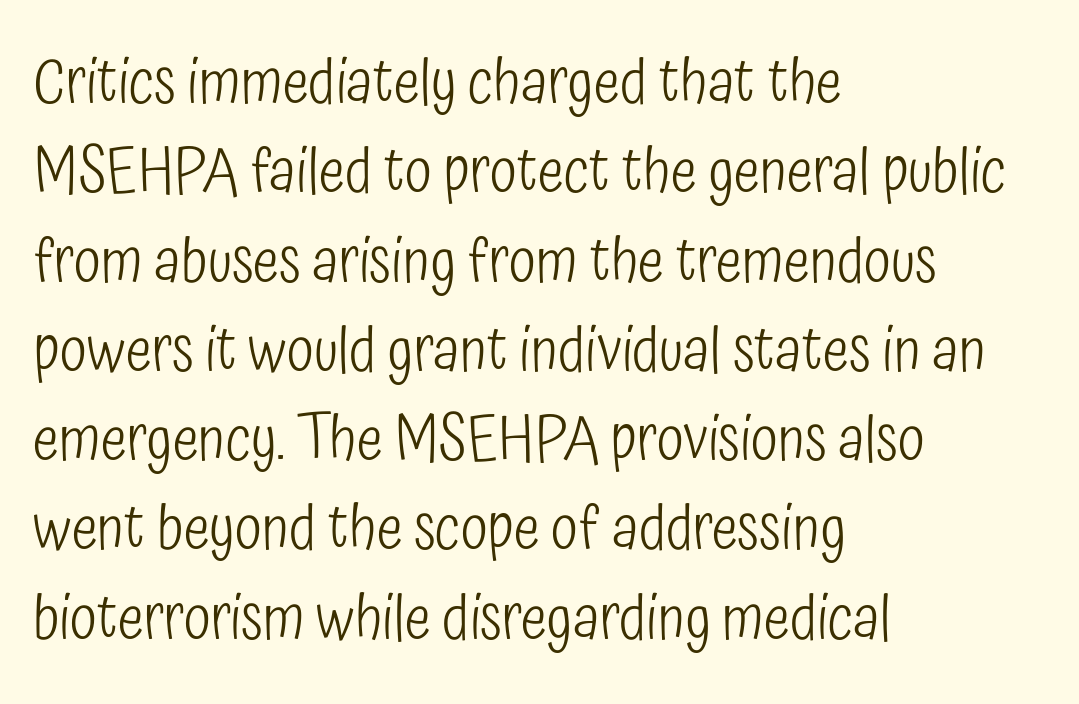
Q: Is the text bold? A: No.
Q: Is the text italic (slanted)? A: No, it is upright.
Q: Is the typeface a serif or a sans-serif typeface? A: Sans-serif.
Q: Is the text underlined? A: No.
Q: How is the paragraph aligned? A: Left-aligned.
Q: Is the spacing between letters normal or unusually wide? A: Normal.
Q: Is the spacing between lines tight, normal or loose? A: Normal.
Q: Width (condensed, normal, or wide)? A: Condensed.
Q: Stroke contrast? A: Low.
Q: x-height? A: Medium.
Q: Monospaced? A: No.
